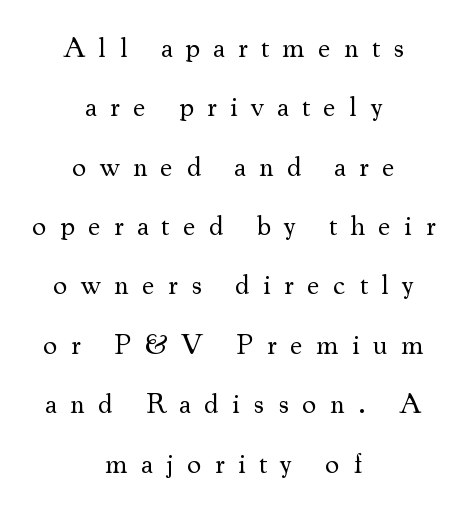
Q: Is the text bold? A: No.
Q: Is the text italic (slanted)? A: No, it is upright.
Q: Is the typeface a serif or a sans-serif typeface? A: Serif.
Q: Is the text underlined? A: No.
Q: How is the paragraph aligned? A: Centered.
Q: Is the spacing between letters normal or unusually wide? A: Unusually wide.
Q: Is the spacing between lines tight, normal or loose? A: Loose.
Q: Width (condensed, normal, or wide)? A: Normal.
Q: Stroke contrast? A: Medium.
Q: x-height? A: Small.
Q: Monospaced? A: No.
